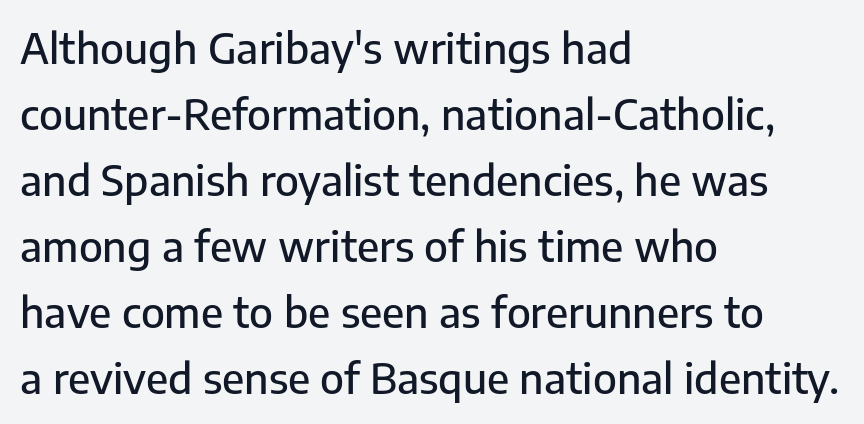
Q: Is the text italic (slanted)? A: No, it is upright.
Q: Is the typeface a serif or a sans-serif typeface? A: Sans-serif.
Q: Is the text underlined? A: No.
Q: How is the paragraph aligned? A: Left-aligned.
Q: Is the spacing between letters normal or unusually wide? A: Normal.
Q: Is the spacing between lines tight, normal or loose? A: Normal.
Q: Width (condensed, normal, or wide)? A: Normal.
Q: Stroke contrast? A: Low.
Q: x-height? A: Medium.
Q: Monospaced? A: No.
